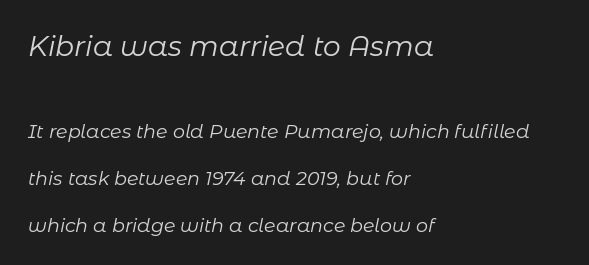
The image shows 28 px regular-weight type, italic (leaning right); set left-aligned, loose line spacing (2.46x), normal letter spacing, not underlined; the first (top) block is 1.47x larger; low stroke contrast and a medium x-height.
